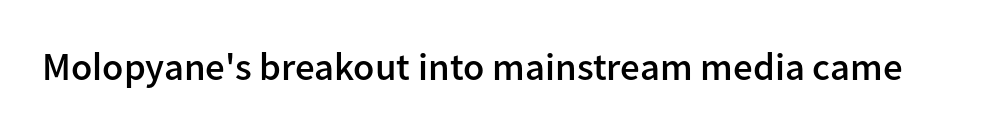
A typesetter would mark this as roman, not italic. The glyphs are unaccompanied by any horizontal stroke below them. Looks like regular typesetting: each glyph gets only the width it needs. There is no visible air inserted between adjacent glyphs. In terms of weight, the rendering is demibold, just under bold.
